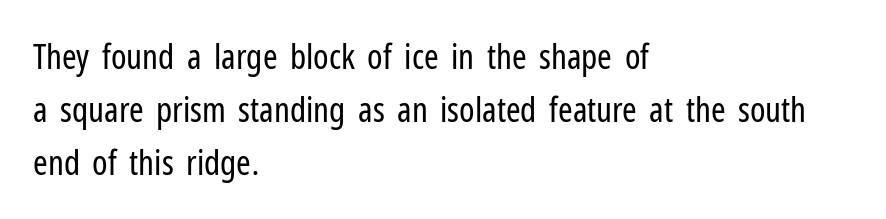
The typography opts for an upright posture over an oblique one. Looks like regular typesetting: each glyph gets only the width it needs. Layout note: lines flush left. A typesetter would label this face a sans. Baseline-to-baseline distance is the conventional proportion of letter height.
